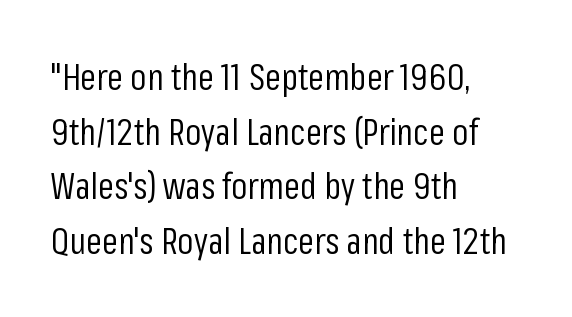
Q: Is the text bold? A: No.
Q: Is the text italic (slanted)? A: No, it is upright.
Q: Is the typeface a serif or a sans-serif typeface? A: Sans-serif.
Q: Is the text underlined? A: No.
Q: How is the paragraph aligned? A: Left-aligned.
Q: Is the spacing between letters normal or unusually wide? A: Normal.
Q: Is the spacing between lines tight, normal or loose? A: Normal.
Q: Width (condensed, normal, or wide)? A: Condensed.
Q: Stroke contrast? A: Low.
Q: x-height? A: Medium.
Q: Monospaced? A: No.
